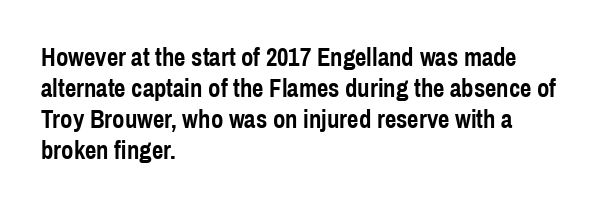
The image shows 25 px bold type, upright; set left-aligned, line spacing 1.24x, normal letter spacing, not underlined.
